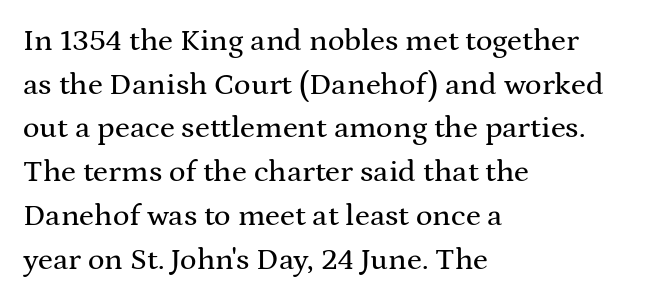
The image shows 31 px wide serif type, upright; set left-aligned, normal line spacing (1.41x), normal letter spacing, not underlined; medium stroke contrast and a medium x-height.
